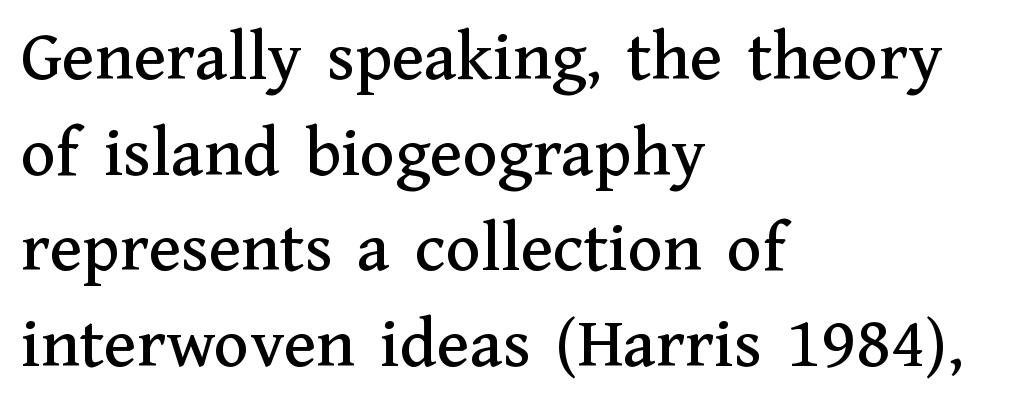
The image shows 73 px serif type, upright; set left-aligned, normal line spacing (1.31x), normal letter spacing, not underlined; medium stroke contrast and a medium x-height.
